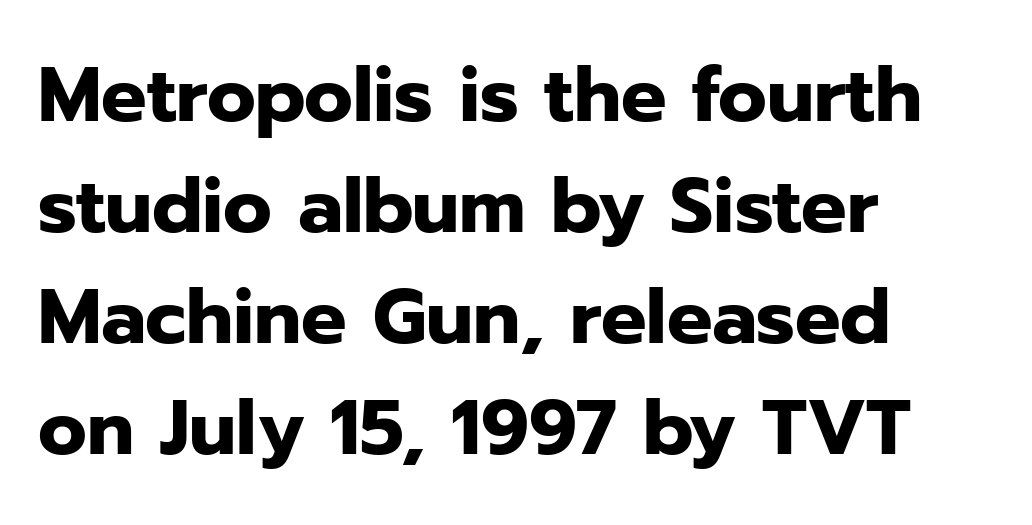
The image shows 76 px heavy sans-serif type, upright; set left-aligned, normal line spacing (1.46x), normal letter spacing, not underlined; low stroke contrast and a medium x-height.
